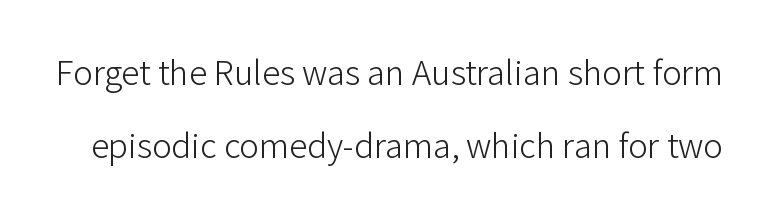
The image shows 33 px light sans-serif type, upright; set loose line spacing (2.22x), normal letter spacing, not underlined; low stroke contrast and a medium x-height.
